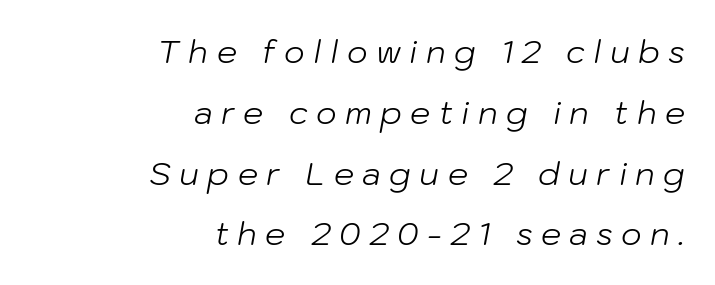
Q: Is the text bold? A: No.
Q: Is the text italic (slanted)? A: Yes, it leans right by about 10 degrees.
Q: Is the text underlined? A: No.
Q: How is the paragraph aligned? A: Right-aligned.
Q: Is the spacing between letters normal or unusually wide? A: Unusually wide.
Q: Is the spacing between lines tight, normal or loose? A: Loose.
Q: Width (condensed, normal, or wide)? A: Normal.
Q: Stroke contrast? A: Low.
Q: x-height? A: Medium.
Q: Monospaced? A: No.
